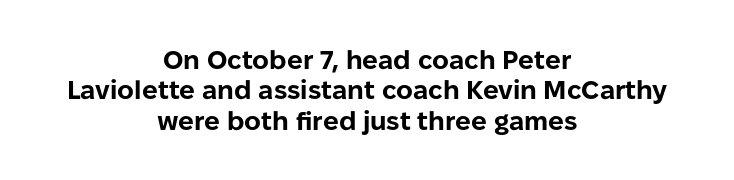
{"italic": "no", "bold": "yes", "underline": "no", "align": "center", "line_spacing_ratio": 1.17, "letter_spacing": "normal", "letter_spacing_em": 0.0, "glyph_px": 26}
